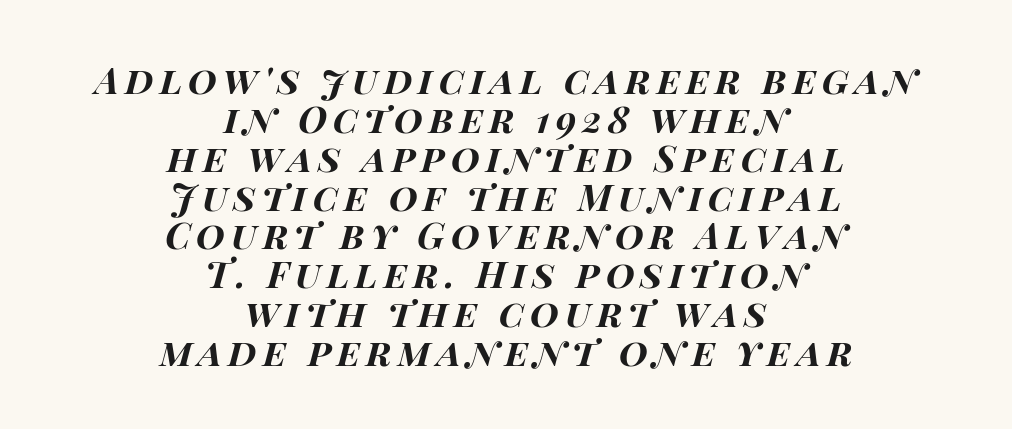
Q: Is the text bold? A: Yes.
Q: Is the text italic (slanted)? A: Yes, it leans right by about 14 degrees.
Q: Is the text underlined? A: No.
Q: How is the paragraph aligned? A: Centered.
Q: Is the spacing between lines tight, normal or loose? A: Tight.
Q: Width (condensed, normal, or wide)? A: Wide.
Q: Stroke contrast? A: High.
Q: x-height? A: Large.
Q: Monospaced? A: No.
